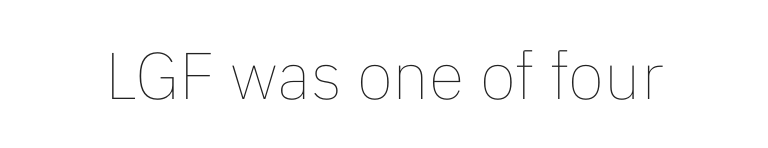
The font sits on the lighter half of the weight spectrum, regular included. You can tell it's not italic because the verticals are truly vertical. Nobody drew a line under any word here. Honestly, the letter spacing is just normal — you wouldn't notice it. Do the characters align in a grid? No, the font is proportional.
